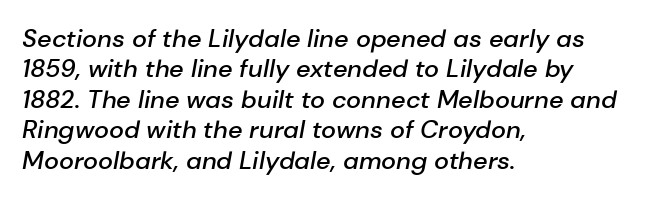
Unmarked baselines from the first word to the last. Between one letter and the next there's only the usual sliver of space. Compared with an ordinary text face, these strokes are moderately heavier — a semibold. Typeset ragged right — the left edge is the straight one. In terms of posture, this sample is oblique.
